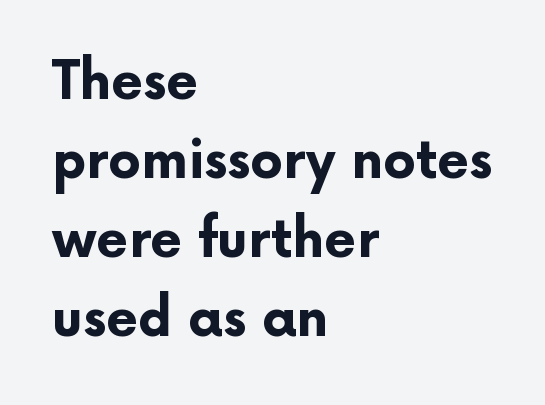
The image shows 52 px bold sans-serif type, upright; set left-aligned, normal line spacing (1.52x), normal letter spacing, not underlined; low stroke contrast and a medium x-height.
